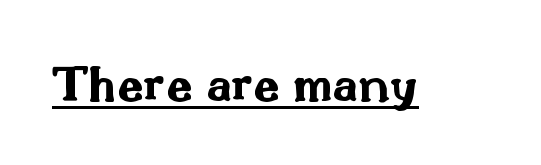
Glyph-to-glyph distance matches everyday printed text. Bold? Absolutely — the strokes are thick and heavy. The type family on display is of the sans-serif kind. Proportional: the letters do not fall into vertical columns. Vertical strokes here are truly vertical.
